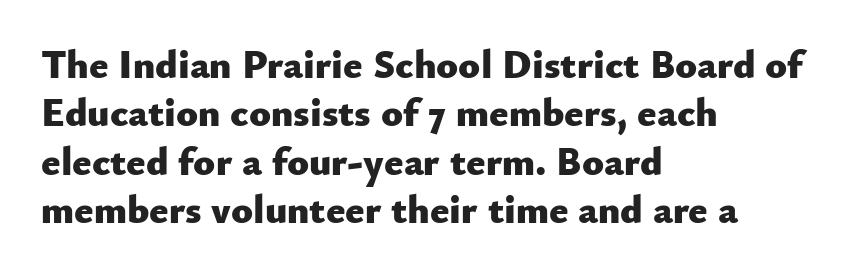
The passage shown is emphatically bold. If you drew a line through each stem, it would be perfectly vertical. All the whitespace from short lines collects on the right. Each letter keeps its own natural width here, so spacing adapts to shape.
